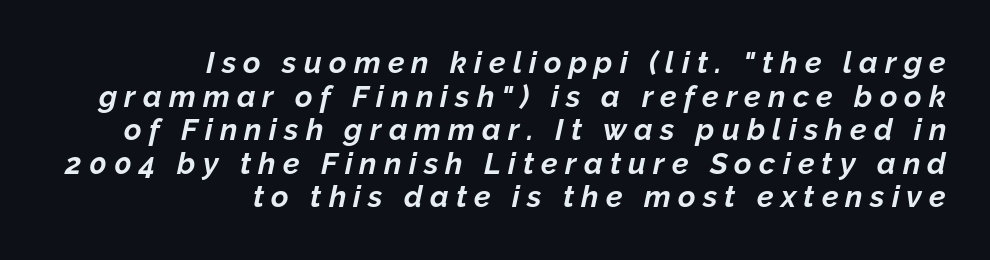
Q: Is the text bold? A: Yes.
Q: Is the text italic (slanted)? A: Yes, it leans right by about 12 degrees.
Q: Is the text underlined? A: No.
Q: How is the paragraph aligned? A: Right-aligned.
Q: Is the spacing between letters normal or unusually wide? A: Unusually wide.
Q: Is the spacing between lines tight, normal or loose? A: Tight.
Q: Width (condensed, normal, or wide)? A: Normal.
Q: Stroke contrast? A: Low.
Q: x-height? A: Medium.
Q: Monospaced? A: No.
